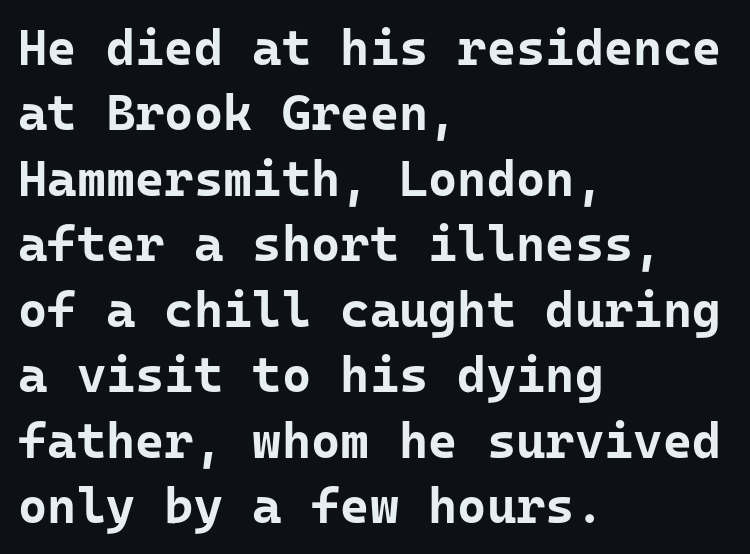
Look at the stroke-to-counter ratio: heavy, a bold. Ascenders rise straight up at ninety degrees. Interline gaps are of average width in this sample. Clear beneath every line of the passage. The passage is arranged the way most books set body copy — flush left.
